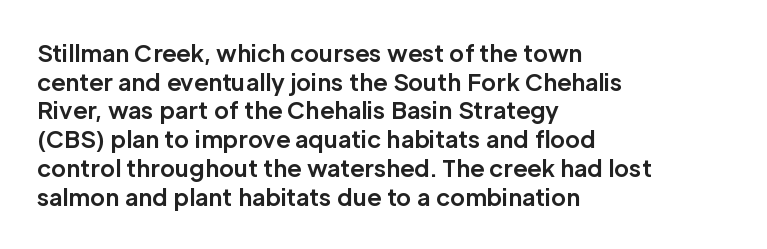
The image shows 23 px bold type, upright; set left-aligned, normal line spacing (1.25x), normal letter spacing, not underlined.
